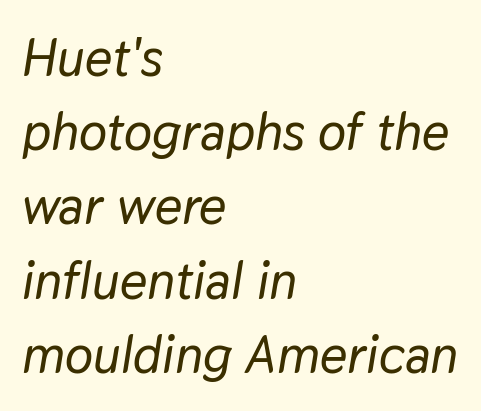
{"italic": "yes", "lean": "right", "slant_degrees": 9, "width": "normal", "stroke_contrast": "low", "x_height": "medium", "monospaced": "no", "underline": "no", "align": "left", "line_spacing": "normal", "line_spacing_ratio": 1.4, "letter_spacing": "normal", "letter_spacing_em": 0.0, "glyph_px": 53}
